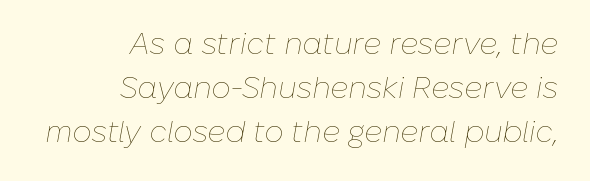
Whoever set this chose a conventional vertical rhythm. Each row of text sits above clean, open space. It's the slanting kind of type. The cut favours lightness, reaching ordinary text weight at its darkest. Looks like regular typesetting: each glyph gets only the width it needs. The compositor pushed each line to the right boundary.
